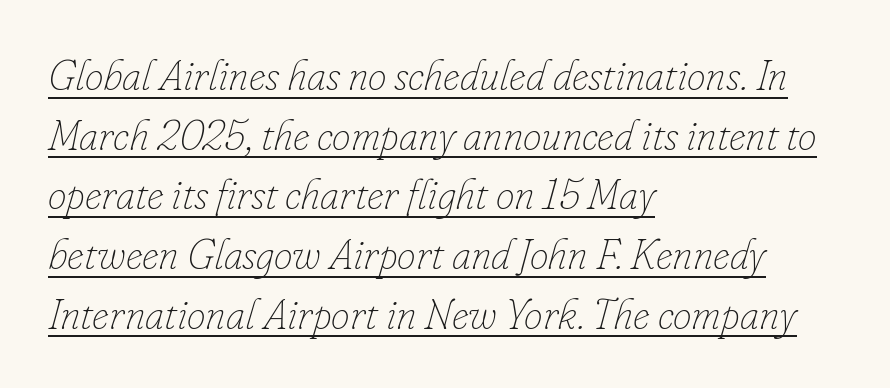
The image shows 42 px thin type, italic (leaning right); set left-aligned, normal line spacing (1.42x), normal letter spacing, underlined; low stroke contrast and a small x-height.
